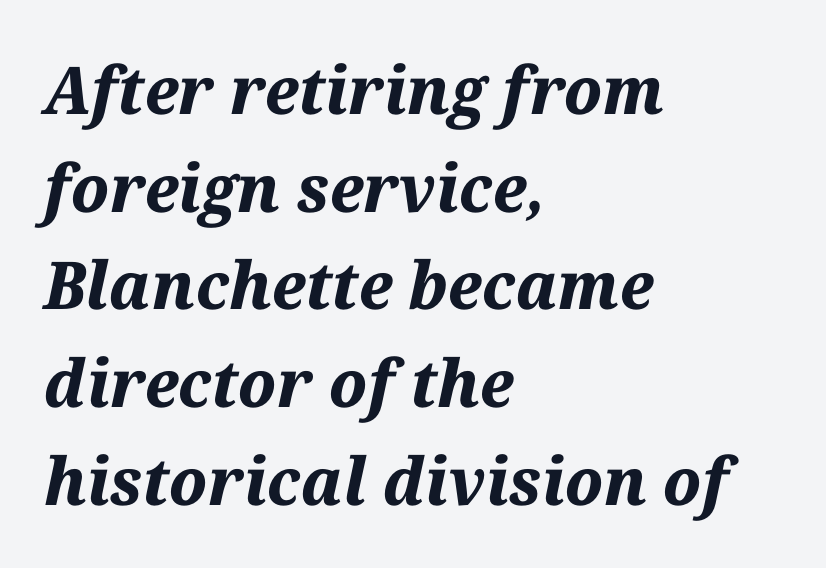
Q: Is the text bold? A: Yes.
Q: Is the text italic (slanted)? A: Yes, it leans right by about 12 degrees.
Q: Is the text underlined? A: No.
Q: How is the paragraph aligned? A: Left-aligned.
Q: Is the spacing between letters normal or unusually wide? A: Normal.
Q: Is the spacing between lines tight, normal or loose? A: Normal.
Q: Width (condensed, normal, or wide)? A: Normal.
Q: Stroke contrast? A: Medium.
Q: x-height? A: Medium.
Q: Monospaced? A: No.
